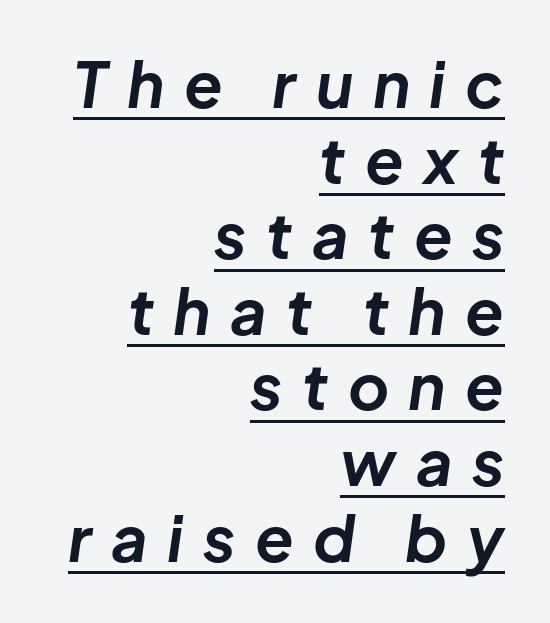
The image shows 63 px bold type, italic (leaning right); set right-aligned, line spacing 1.2x, unusually wide letter spacing (+0.31 em), underlined; low stroke contrast and a medium x-height.
